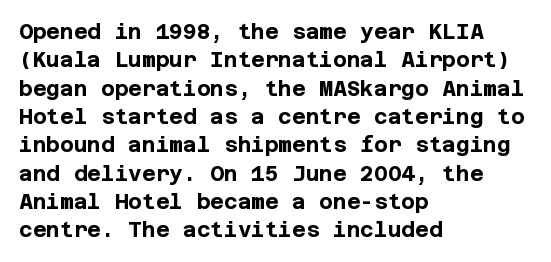
The lines in this sample share a left origin and differ only in where they stop. The block of text has a typical density, with ordinary space between rows. Posture: upright roman. The characters look thick and weighty, a clear bold. Letters rest on an invisible, unmarked baseline. There is no visible air inserted between adjacent glyphs.
